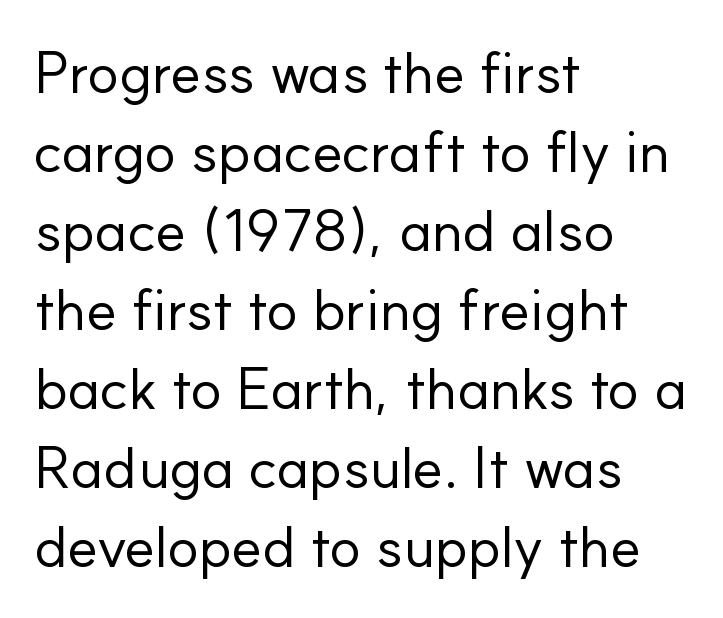
Standard letterfit; no display-style spreading of the glyphs. Clear beneath every line of the passage. Stroke terminals: plain, sans-serif. The letters look calm and open, with moderate or lighter stems. This sample has the flowing, uneven cadence of proportional lettering. The letters stand straight up with perfectly vertical stems.
